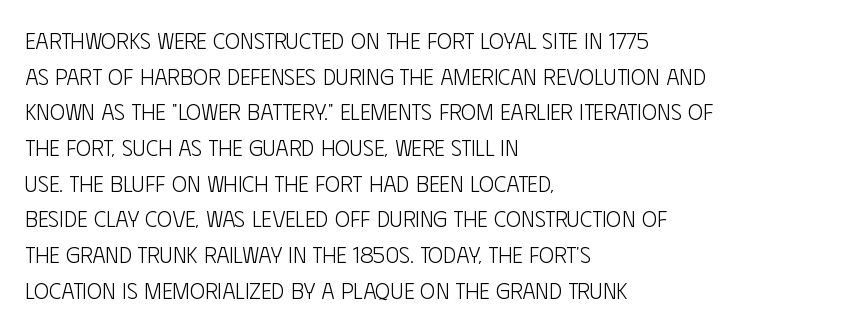
Baseline-to-baseline distance is the conventional proportion of letter height. The passage is arranged the way most books set body copy — flush left. The glyphs are unaccompanied by any horizontal stroke below them. The gaps between neighbouring characters are ordinary and unremarkable.
